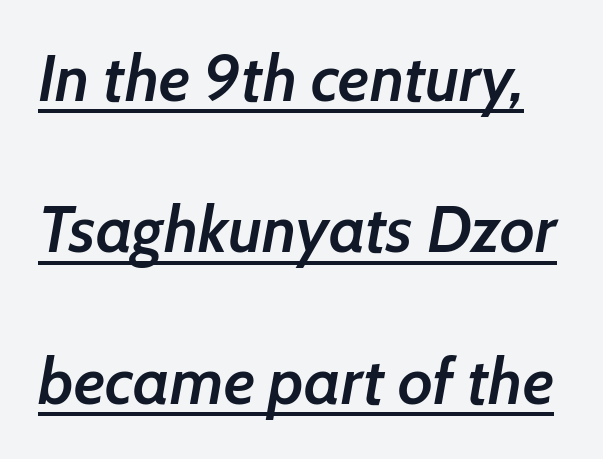
{"italic": "yes", "lean": "right", "slant_degrees": 7, "bold": "semi", "weight": "semibold", "width": "normal", "stroke_contrast": "low", "x_height": "medium", "monospaced": "no", "underline": "yes", "line_spacing": "loose", "line_spacing_ratio": 2.33, "letter_spacing": "normal", "letter_spacing_em": 0.0, "glyph_px": 65}
